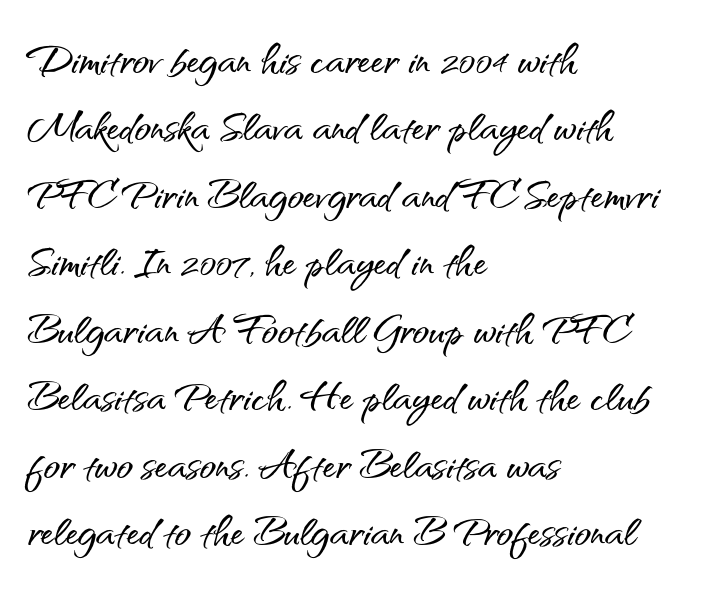
Q: Is the text italic (slanted)? A: Yes.
Q: Is the typeface a serif or a sans-serif typeface? A: Sans-serif.
Q: Is the text underlined? A: No.
Q: How is the paragraph aligned? A: Left-aligned.
Q: Is the spacing between letters normal or unusually wide? A: Normal.
Q: Is the spacing between lines tight, normal or loose? A: Normal.
Q: Width (condensed, normal, or wide)? A: Normal.
Q: Stroke contrast? A: Medium.
Q: x-height? A: Small.
Q: Monospaced? A: No.
